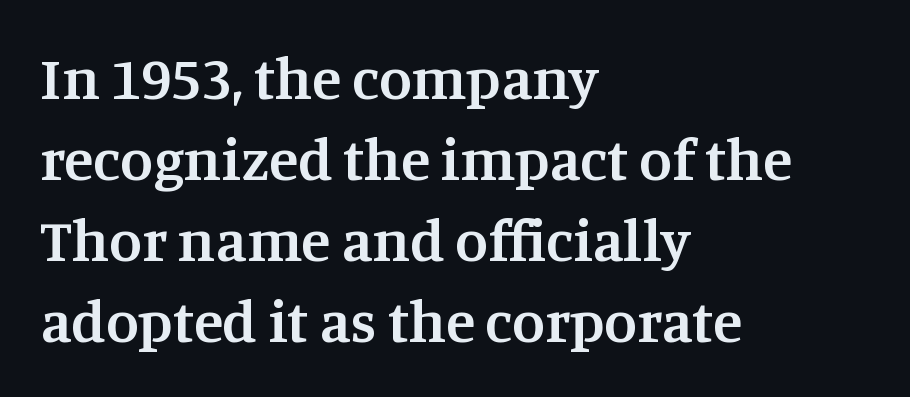
Q: Is the text bold? A: Semi-bold.
Q: Is the text italic (slanted)? A: No, it is upright.
Q: Is the typeface a serif or a sans-serif typeface? A: Serif.
Q: Is the text underlined? A: No.
Q: How is the paragraph aligned? A: Left-aligned.
Q: Is the spacing between letters normal or unusually wide? A: Normal.
Q: Is the spacing between lines tight, normal or loose? A: Normal.
Q: Width (condensed, normal, or wide)? A: Normal.
Q: Stroke contrast? A: Medium.
Q: x-height? A: Large.
Q: Monospaced? A: No.
